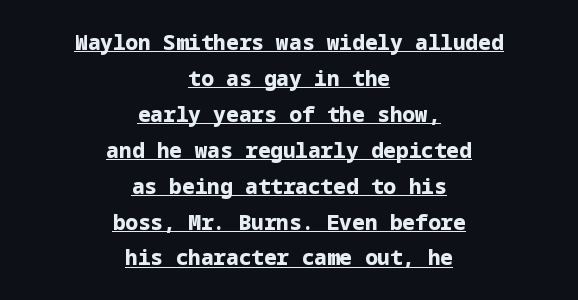
The image shows 21 px bold type, upright; set centered, line spacing 1.71x, normal letter spacing, underlined.
